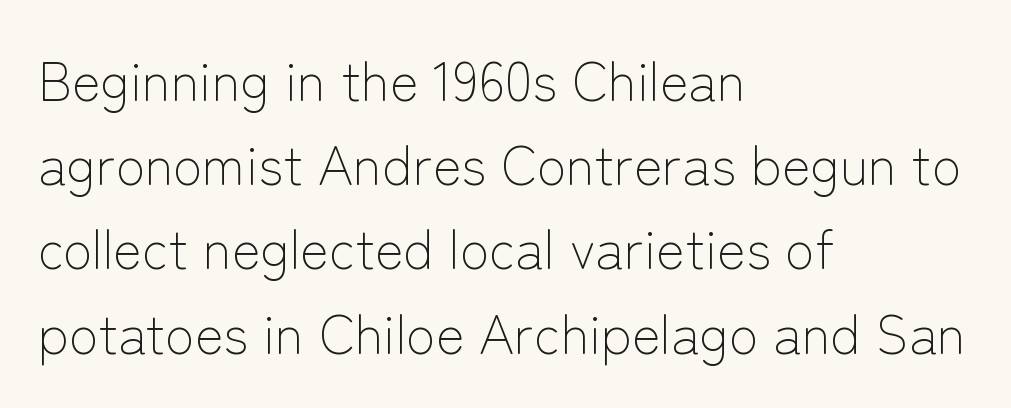
{"serif": "no", "italic": "no", "bold": "no", "weight": "light", "width": "normal", "stroke_contrast": "low", "x_height": "medium", "monospaced": "no", "underline": "no", "align": "left", "line_spacing": "normal", "line_spacing_ratio": 1.56, "letter_spacing": "normal", "letter_spacing_em": 0.0, "glyph_px": 54}
